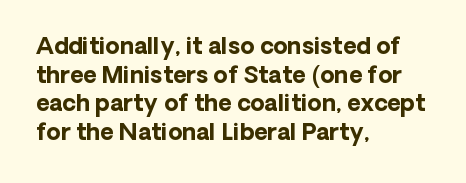
{"italic": "no", "bold": "yes", "underline": "no", "align": "left", "line_spacing": "normal", "line_spacing_ratio": 1.25, "letter_spacing": "normal", "letter_spacing_em": 0.0, "glyph_px": 23}
